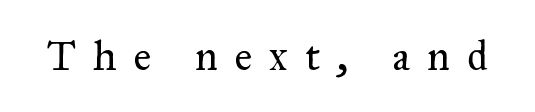
A typesetter would call this proportional, since set widths differ per character. Ascenders rise straight up at ninety degrees. The tracking reads as deliberately expanded to a designer's eye. Think standard paragraph weight, or any step lighter than that. Each letter's strokes conclude with small projecting serifs.
